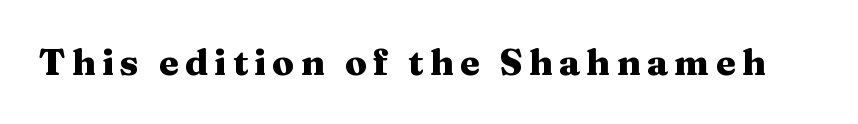
The image shows 36 px heavy, wide serif type, upright; set not underlined; medium stroke contrast and a medium x-height.
